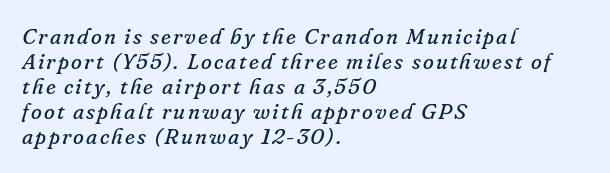
Q: Is the text bold? A: No.
Q: Is the text italic (slanted)? A: Yes, it leans right by about 16 degrees.
Q: Is the text underlined? A: No.
Q: How is the paragraph aligned? A: Left-aligned.
Q: Is the spacing between lines tight, normal or loose? A: Tight.
